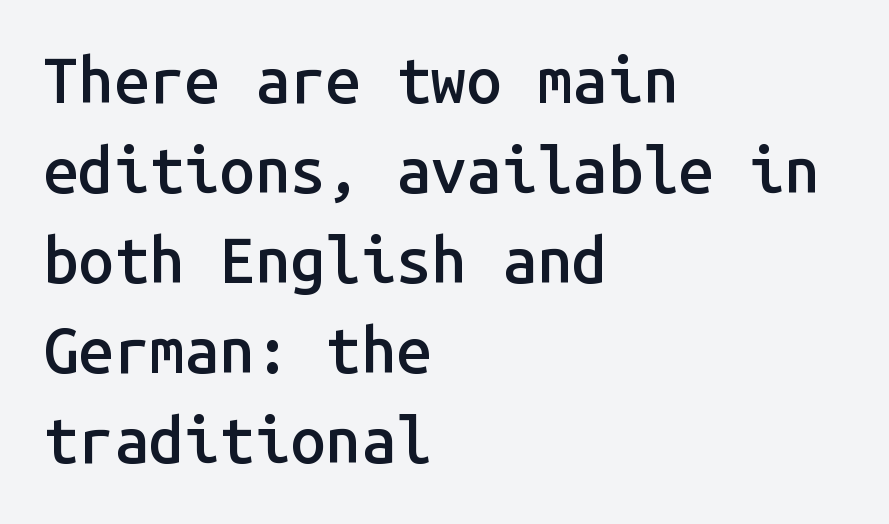
Fixed-width glyphs throughout — classic coding-font behaviour. The passage shown is not underscored anywhere. Left-aligned paragraph, ragged on the right. Is the letter spacing exaggerated? No — it looks like the ordinary default. Strokes here are thickened, but only to semibold level. A typesetter would call this leading conventional body-copy spacing.
